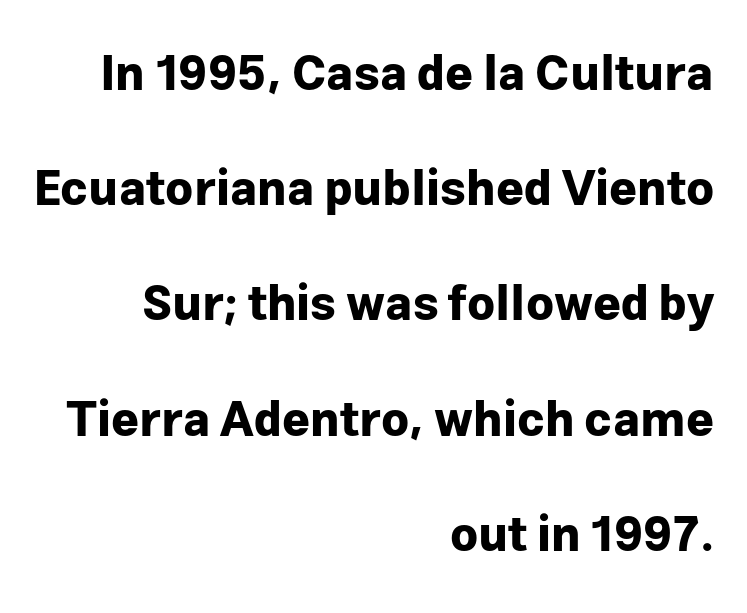
The image shows 48 px bold sans-serif type, upright; set right-aligned, loose line spacing (2.4x), normal letter spacing, not underlined; low stroke contrast and a medium x-height.
